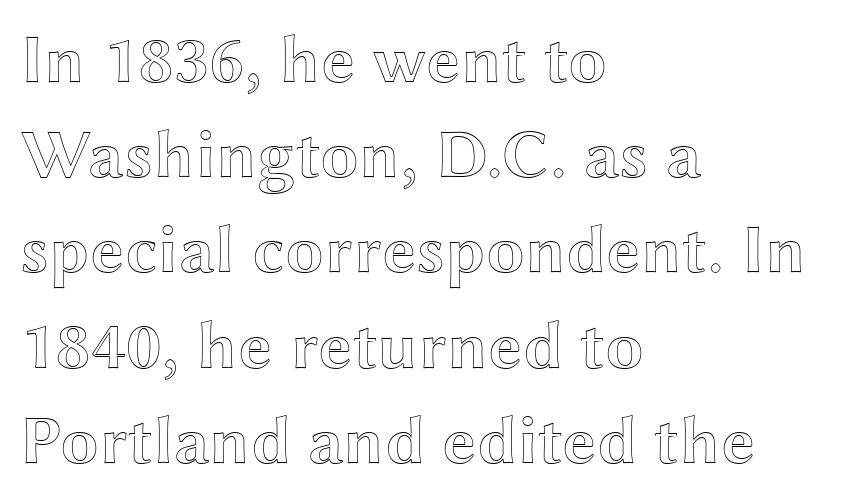
Glance below the letters and you will spot only blank space. Unlike italic type, these characters show no tilt at all. The typesetter chose a ragged-right arrangement here. Standard letterfit; no display-style spreading of the glyphs.
